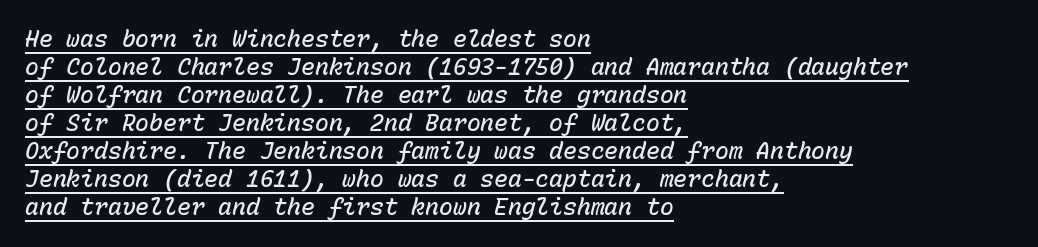
Q: Is the text bold? A: Semi-bold.
Q: Is the text italic (slanted)? A: Yes, it leans right by about 15 degrees.
Q: Is the text underlined? A: Yes.
Q: How is the paragraph aligned? A: Left-aligned.
Q: Is the spacing between letters normal or unusually wide? A: Normal.
